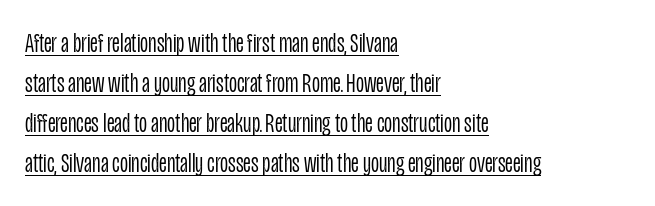
The image shows 28 px light, condensed sans-serif type, upright; set left-aligned, normal line spacing (1.43x), normal letter spacing, underlined; low stroke contrast and a large x-height.
